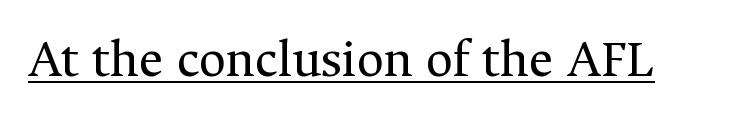
{"serif": "yes", "italic": "no", "bold": "no", "weight": "regular", "width": "normal", "stroke_contrast": "medium", "x_height": "medium", "monospaced": "no", "underline": "yes", "letter_spacing": "normal", "letter_spacing_em": 0.0, "glyph_px": 53}
